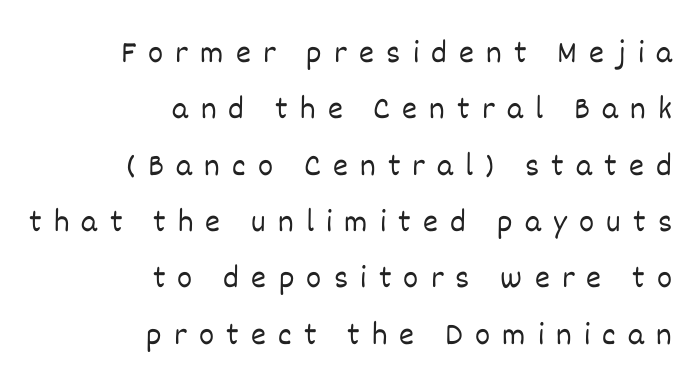
The image shows 32 px light type, upright; set right-aligned, line spacing 1.76x, unusually wide letter spacing (+0.38 em), not underlined; low stroke contrast and a large x-height.
